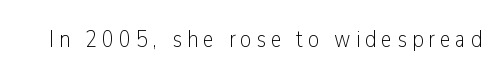
The image shows 24 px text type, upright; set unusually wide letter spacing (+0.21 em), not underlined.
